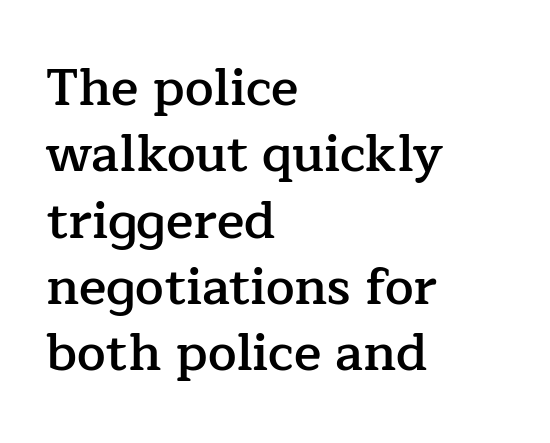
Q: Is the text bold? A: Semi-bold.
Q: Is the text italic (slanted)? A: No, it is upright.
Q: Is the typeface a serif or a sans-serif typeface? A: Serif.
Q: Is the text underlined? A: No.
Q: How is the paragraph aligned? A: Left-aligned.
Q: Is the spacing between letters normal or unusually wide? A: Normal.
Q: Is the spacing between lines tight, normal or loose? A: Normal.
Q: Width (condensed, normal, or wide)? A: Normal.
Q: Stroke contrast? A: Low.
Q: x-height? A: Medium.
Q: Monospaced? A: No.
